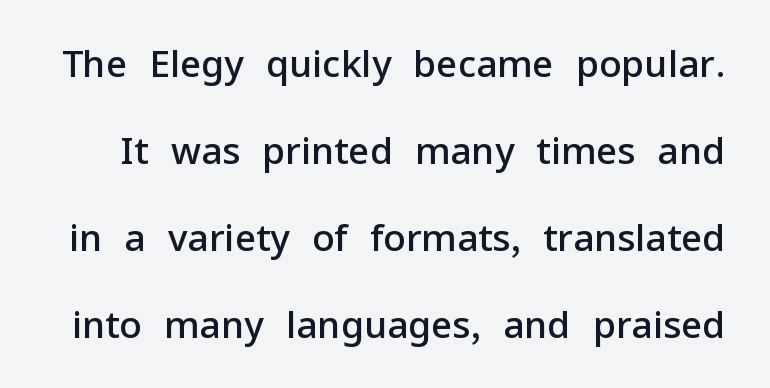
Q: Is the text bold? A: Semi-bold.
Q: Is the text italic (slanted)? A: No, it is upright.
Q: Is the typeface a serif or a sans-serif typeface? A: Sans-serif.
Q: Is the text underlined? A: No.
Q: Is the spacing between letters normal or unusually wide? A: Normal.
Q: Is the spacing between lines tight, normal or loose? A: Loose.
Q: Width (condensed, normal, or wide)? A: Normal.
Q: Stroke contrast? A: Low.
Q: x-height? A: Medium.
Q: Monospaced? A: No.
